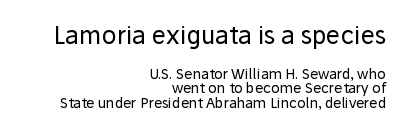
Q: Is the text bold? A: No.
Q: Is the text italic (slanted)? A: No, it is upright.
Q: Is the text underlined? A: No.
Q: How is the paragraph aligned? A: Right-aligned.
Q: Is the spacing between letters normal or unusually wide? A: Normal.
Q: Is the spacing between lines tight, normal or loose? A: Tight.
Q: Which block of text is set in a larger size, the first (top) or the second (bottom)? A: The first (top) one.
